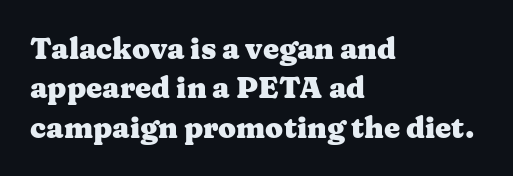
The image shows 29 px heavy, wide serif type, upright; set left-aligned, normal line spacing (1.36x), normal letter spacing, not underlined; medium stroke contrast and a medium x-height.
